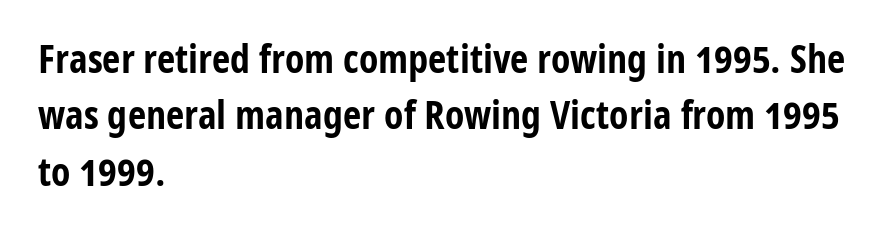
The image shows 40 px bold, condensed sans-serif type, upright; set left-aligned, normal line spacing (1.41x), normal letter spacing, not underlined; low stroke contrast and a medium x-height.
